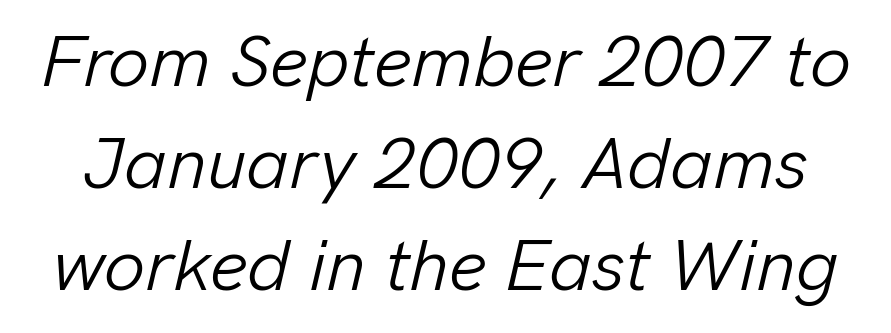
{"italic": "yes", "lean": "right", "slant_degrees": 13, "bold": "no", "weight": "light", "width": "normal", "stroke_contrast": "low", "x_height": "medium", "monospaced": "no", "underline": "no", "line_spacing": "normal", "line_spacing_ratio": 1.4, "letter_spacing": "normal", "letter_spacing_em": 0.0, "glyph_px": 73}
